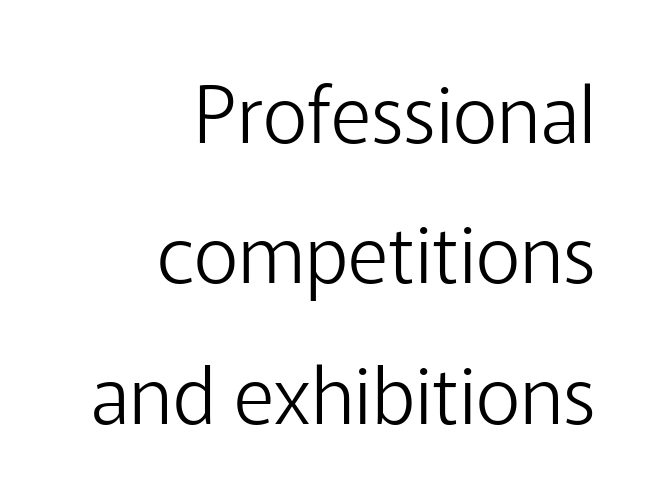
Stems here are at most as thick as an everyday book face. The paragraph shown leans on its right margin. Varying glyph widths throughout — classic text-font behaviour. Type style note: lacks serifs.
